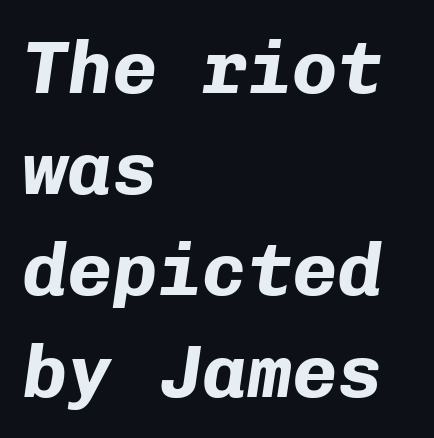
The text carries the slant typical of an italic or oblique font. Nobody touched the tracking dial on this one. The compositor pushed each line to the left boundary. Fixed-width glyphs throughout — classic coding-font behaviour. Plenty of ink on the page — the face is bold.
